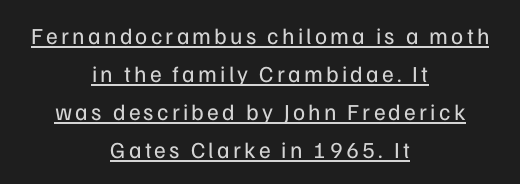
Q: Is the text bold? A: No.
Q: Is the text italic (slanted)? A: No, it is upright.
Q: Is the text underlined? A: Yes.
Q: How is the paragraph aligned? A: Centered.
Q: Is the spacing between lines tight, normal or loose? A: Normal.
